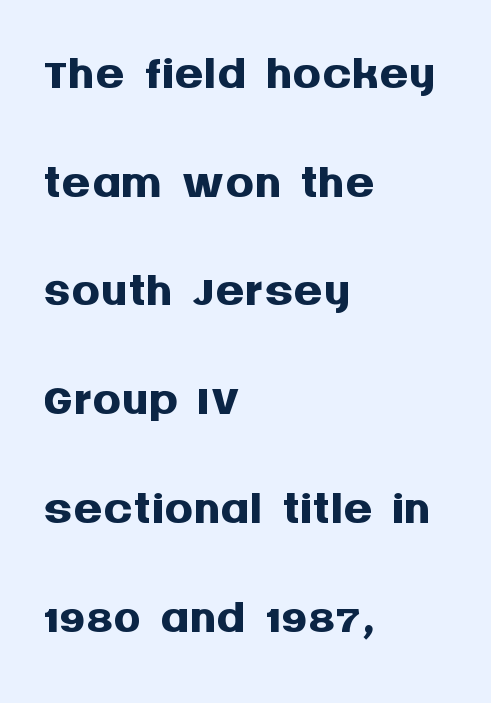
Q: Is the text bold? A: Yes.
Q: Is the text italic (slanted)? A: No, it is upright.
Q: Is the typeface a serif or a sans-serif typeface? A: Sans-serif.
Q: Is the text underlined? A: No.
Q: How is the paragraph aligned? A: Left-aligned.
Q: Is the spacing between letters normal or unusually wide? A: Normal.
Q: Is the spacing between lines tight, normal or loose? A: Normal.
Q: Width (condensed, normal, or wide)? A: Normal.
Q: Stroke contrast? A: Medium.
Q: x-height? A: Large.
Q: Monospaced? A: No.
